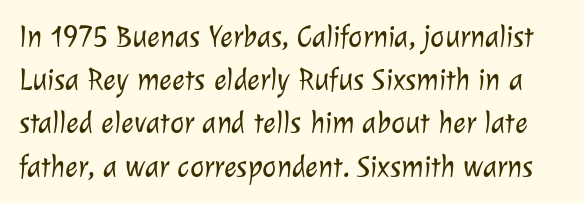
Q: Is the text bold? A: No.
Q: Is the typeface a serif or a sans-serif typeface? A: Sans-serif.
Q: Is the text underlined? A: No.
Q: Is the spacing between letters normal or unusually wide? A: Normal.
Q: Is the spacing between lines tight, normal or loose? A: Normal.
Q: Width (condensed, normal, or wide)? A: Normal.
Q: Stroke contrast? A: Low.
Q: x-height? A: Medium.
Q: Monospaced? A: No.
